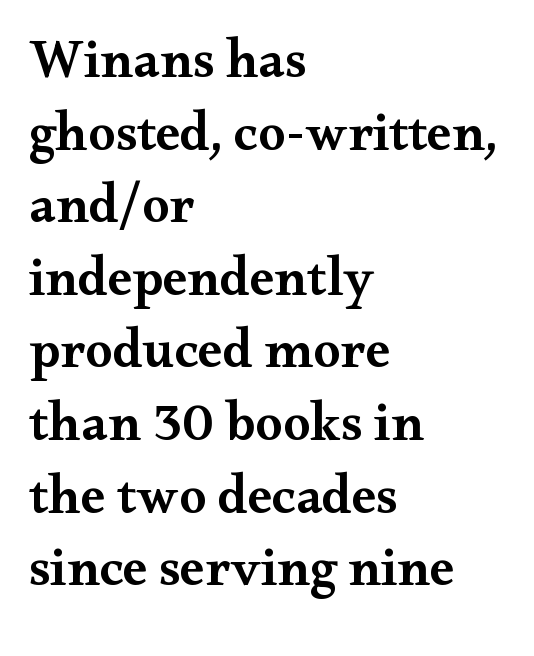
The string is rendered with underlining switched off. Observe the ordinary spacing: letters are neighbours, not strangers. A typesetter would call this proportional, since set widths differ per character. I'd describe the lettering as semibold — firm but not a full bold. I'd call this a serif setting — the letters wear small feet. The rows are spaced the way most documents space them.
